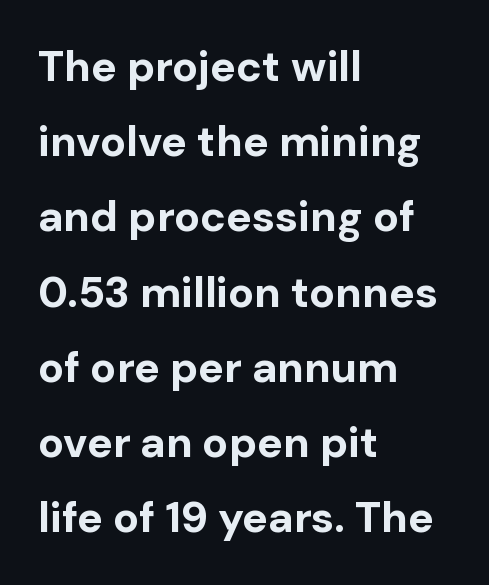
What kind of face is this? One without serifs — a sans. A typesetter would call this zero additional tracking. The letters stand straight up with perfectly vertical stems. Its strokes are broad and dark, the hallmark of bold type. The rendering uses natural spacing where letterforms have individual widths.
